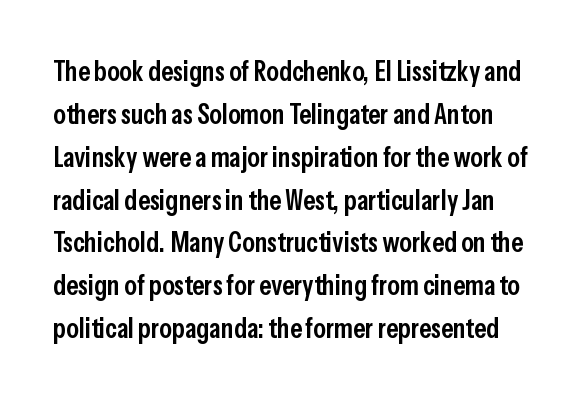
{"serif": "no", "italic": "no", "bold": "semi", "weight": "semibold", "width": "condensed", "stroke_contrast": "low", "x_height": "medium", "monospaced": "no", "underline": "no", "line_spacing": "normal", "line_spacing_ratio": 1.53, "letter_spacing": "normal", "letter_spacing_em": 0.0, "glyph_px": 28}
